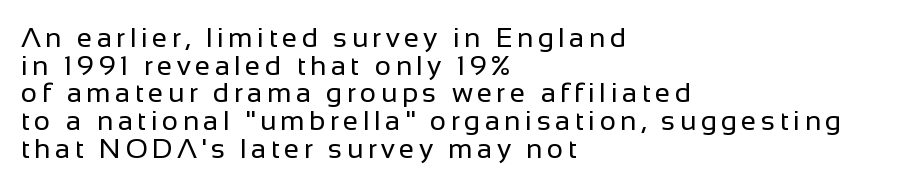
The letters advance in unequal steps, a hallmark of proportional type. No letter is thick-stroked: the sample isn't bold. Words float on clear page, feet unadorned. One glance says dense: line gaps are narrower than usual. Quick note: not italic, upright. Font category for this specimen: sans-serif.
